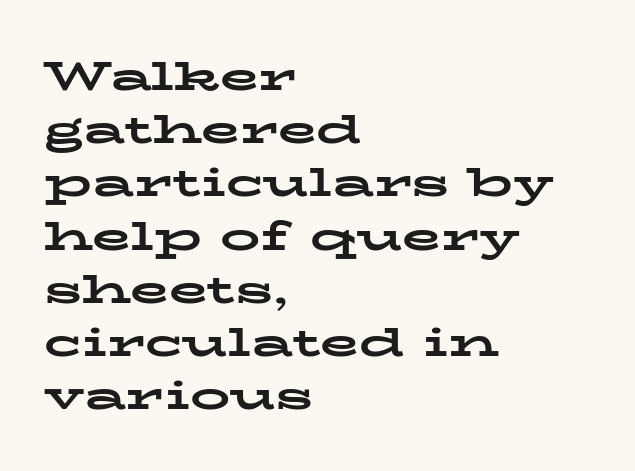
{"serif": "yes", "italic": "no", "bold": "yes", "weight": "bold", "width": "wide", "stroke_contrast": "low", "x_height": "medium", "monospaced": "no", "underline": "no", "align": "left", "line_spacing": "normal", "line_spacing_ratio": 1.33, "letter_spacing": "normal", "letter_spacing_em": 0.0, "glyph_px": 40}
